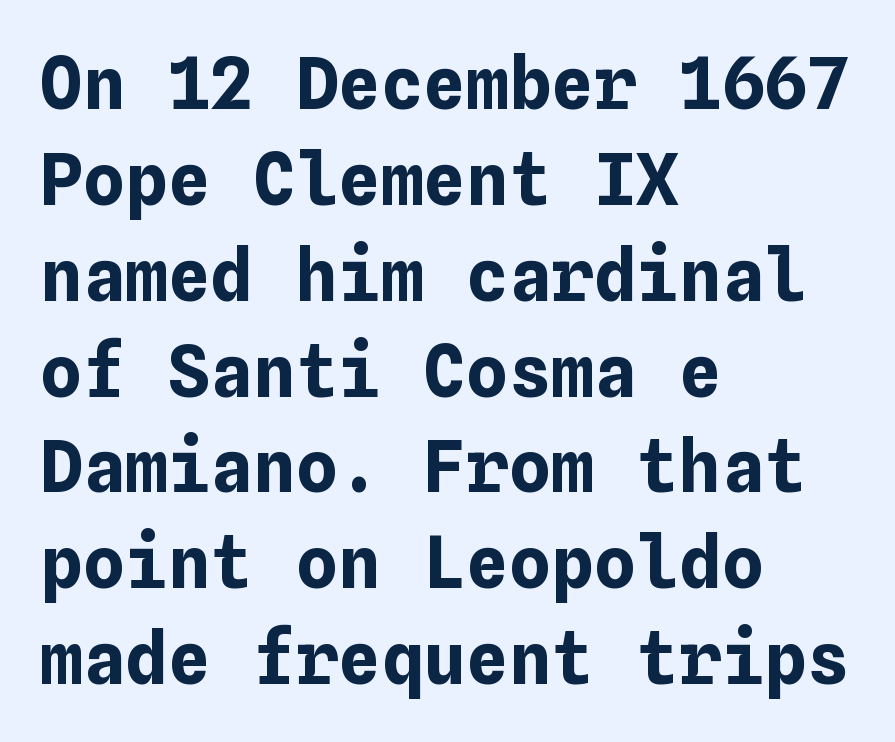
The rendering uses a bold face; every stroke is thick and dark. Notice how the passage keeps a crisp vertical edge on the left only. What's the leading like? Ordinary, nothing unusual. Students, note that the glyphs here touch the page at normal intervals. The letters stand upright; this is a roman face. Just letters on the line, the space beneath them empty.
